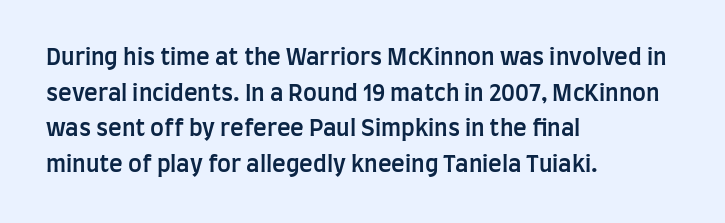
Notice how the passage keeps a crisp vertical edge on the left only. You could call the tracking neutral — neither tight nor loose. Compared with an ordinary text face, these strokes are moderately heavier — a semibold. No italicization has been applied; the sample stays upright.
